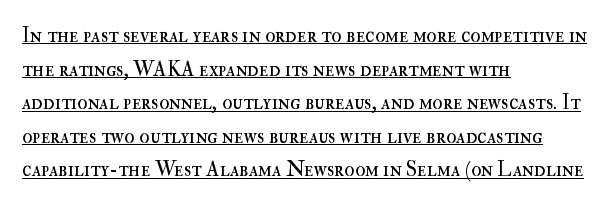
The type is set solid horizontally, with unmodified tracking. The rendering anchors every line to the left-hand side. A continuous stroke trails under the words, as in a hyperlink. Normally led — the rows are evenly, conventionally spaced.
